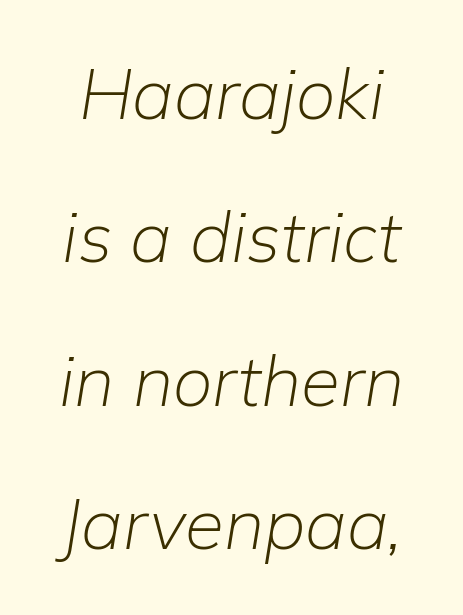
The designer dialed line spacing up above the default. Rendered with sloped, italic letterforms. Each letter keeps its own natural width here, so spacing adapts to shape. The tracking reads as untouched default to a designer's eye. Any mark beneath the type? The region is blank. This is not heavy type; no bold has been used.
